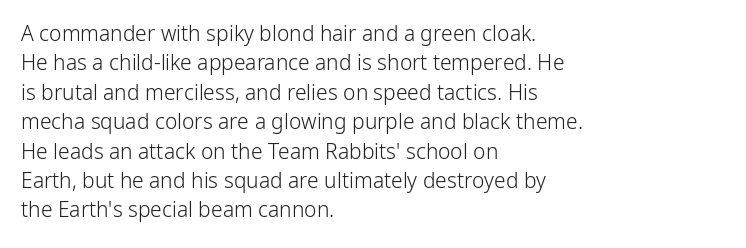
A clean baseline with only descenders dipping below it. If you drew a line through each stem, it would be perfectly vertical. Honestly, the row spacing looks completely unremarkable. Is this a heavy cut? Hardly; it is regular or lighter.
